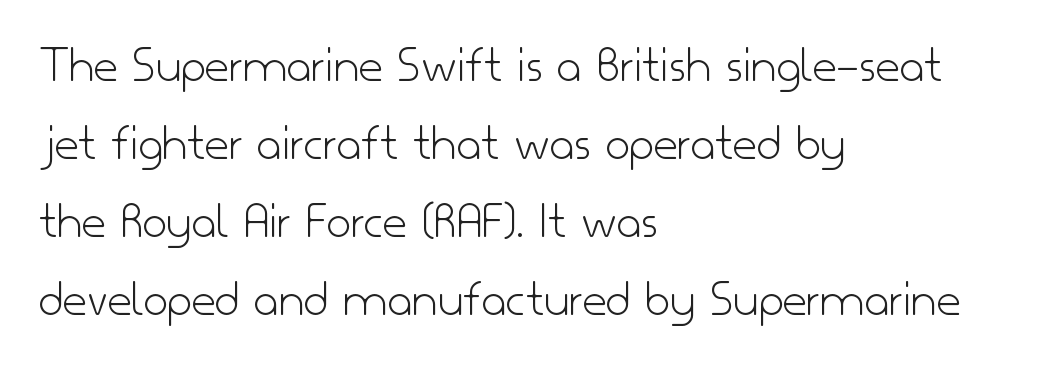
The image shows 53 px light sans-serif type, upright; set left-aligned, normal line spacing (1.47x), normal letter spacing, not underlined; low stroke contrast and a small x-height.
